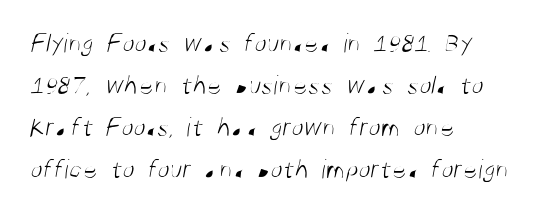
Font category for this specimen: sans-serif. You could call the tracking neutral — neither tight nor loose. Vertically, the passage feels balanced, rows spaced as you'd expect. Unbolded letterforms with no extra heft. A typesetter would call this proportional, since set widths differ per character. Underline: absent.
